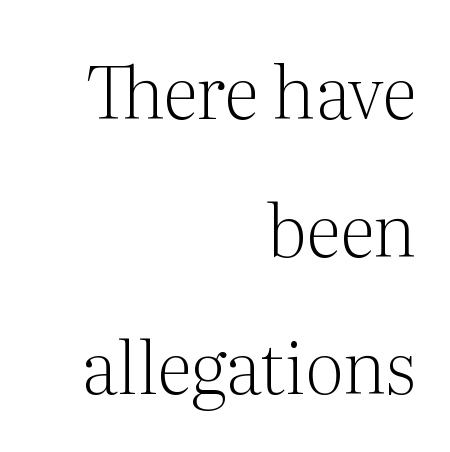
{"serif": "yes", "italic": "no", "bold": "no", "weight": "light", "width": "normal", "stroke_contrast": "medium", "x_height": "medium", "monospaced": "no", "underline": "no", "align": "right", "line_spacing": "loose", "line_spacing_ratio": 1.91, "letter_spacing": "normal", "letter_spacing_em": 0.0, "glyph_px": 72}
